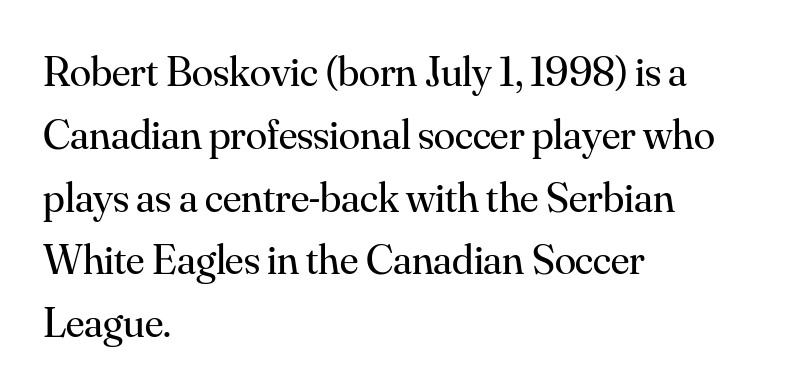
{"serif": "yes", "italic": "no", "bold": "no", "weight": "regular", "width": "normal", "stroke_contrast": "medium", "x_height": "small", "monospaced": "no", "underline": "no", "align": "left", "line_spacing": "normal", "line_spacing_ratio": 1.46, "letter_spacing": "normal", "letter_spacing_em": 0.0, "glyph_px": 43}
